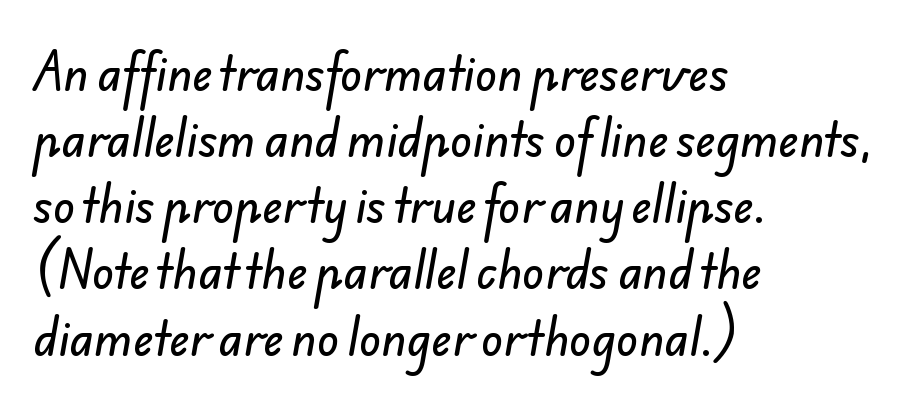
{"serif": "no", "width": "normal", "stroke_contrast": "low", "x_height": "small", "monospaced": "no", "underline": "no", "align": "left", "line_spacing": "normal", "line_spacing_ratio": 1.47, "letter_spacing": "normal", "letter_spacing_em": 0.0, "glyph_px": 45}
